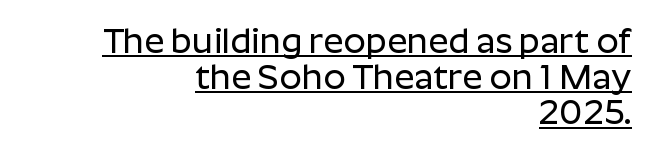
The image shows 35 px sans-serif type, upright; set right-aligned, tight line spacing (1.02x), normal letter spacing, underlined; low stroke contrast and a medium x-height.
